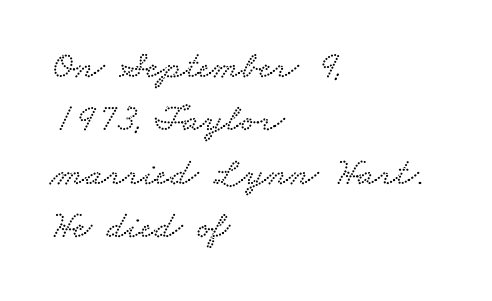
Each line starts at the same left margin while the right side varies. Regarding serifs, this sample has them. Honestly, the letter spacing is just normal — you wouldn't notice it. The space directly below the letters is spotless.
